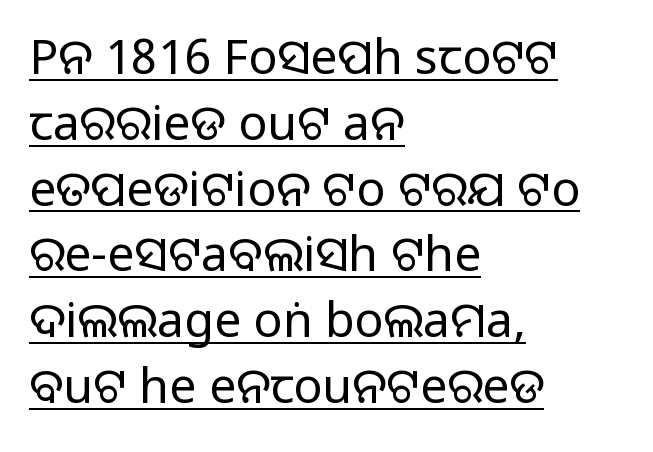
Unbolded letterforms with no extra heft. The glyphs in this specimen are sans serif. Successive baselines arrive at the customary interval. Does the copy run flush right? No — it runs flush left. Character widths vary here, with narrow letters taking less room than wide ones. The lettering is marked with a stroke running underneath it.
